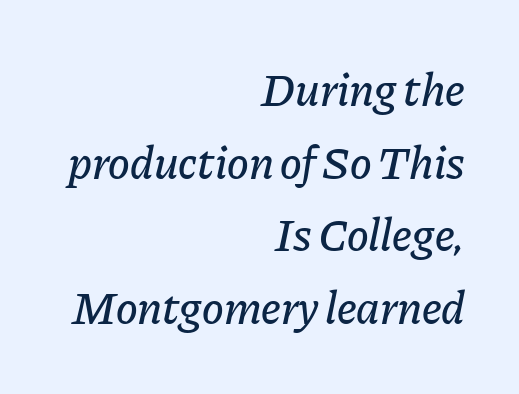
Observe the ordinary spacing: letters are neighbours, not strangers. Designer's note — italics engaged. Anything drawn beneath the words? Only blank space. Summary of vertical rhythm: regular, with standard interline spacing.
